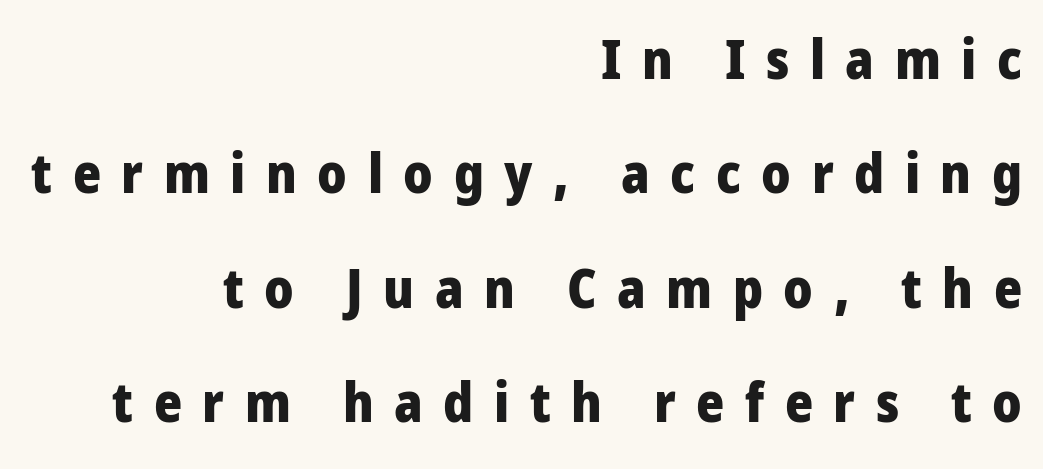
Only glyphs here, with clear space below each row. The setting favours the right margin, as signatures and pull-quotes sometimes do. Here the designer chose a conventional face with non-uniform glyph widths. Is the letter spacing exaggerated? Yes — the characters are pushed far apart. This sample uses an upright cut, with every glyph sitting square on the baseline. A great deal of white space separates one row of letters from the next.
